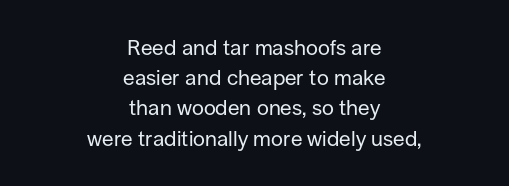
Q: Is the text bold? A: No.
Q: Is the text italic (slanted)? A: No, it is upright.
Q: Is the text underlined? A: No.
Q: How is the paragraph aligned? A: Centered.
Q: Is the spacing between letters normal or unusually wide? A: Normal.
Q: Is the spacing between lines tight, normal or loose? A: Normal.
